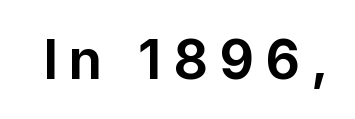
Q: Is the text bold? A: Yes.
Q: Is the text italic (slanted)? A: No, it is upright.
Q: Is the typeface a serif or a sans-serif typeface? A: Sans-serif.
Q: Is the text underlined? A: No.
Q: Is the spacing between letters normal or unusually wide? A: Unusually wide.
Q: Width (condensed, normal, or wide)? A: Normal.
Q: Stroke contrast? A: Low.
Q: x-height? A: Medium.
Q: Monospaced? A: No.
